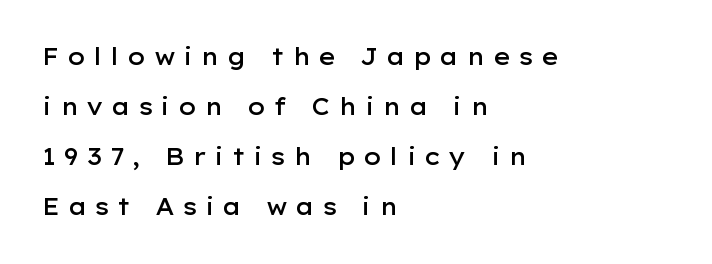
{"italic": "no", "bold": "semi", "underline": "no", "align": "left", "line_spacing": "loose", "line_spacing_ratio": 2.18, "letter_spacing": "wide", "letter_spacing_em": 0.32, "glyph_px": 23}
